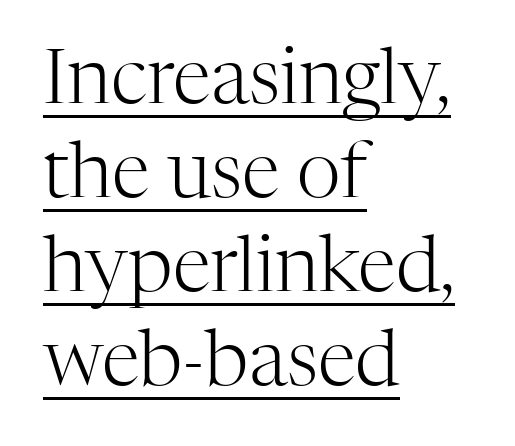
The lines are quadded left. Serif or sans? Serif — the stroke terminals have little feet. Tracking here is standard; glyphs follow each other at the usual distance. Letters have the restrained weight of plain body copy at most. This rendering features underlined lettering. The rendering uses natural spacing where letterforms have individual widths.
